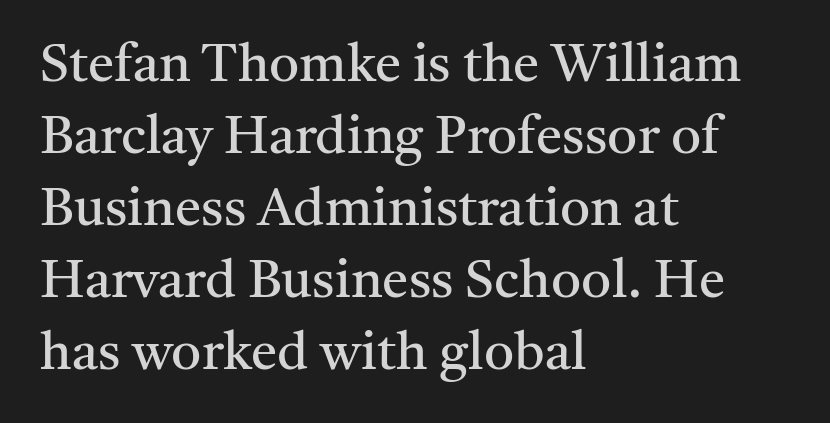
The image shows 53 px regular-weight serif type, upright; set left-aligned, normal line spacing (1.36x), normal letter spacing, not underlined; medium stroke contrast and a medium x-height.
